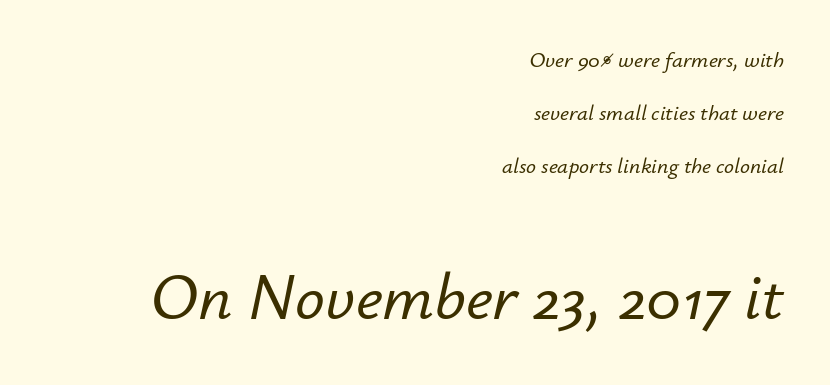
Q: Is the text italic (slanted)? A: Yes, it leans right by about 12 degrees.
Q: Is the text underlined? A: No.
Q: How is the paragraph aligned? A: Right-aligned.
Q: Is the spacing between letters normal or unusually wide? A: Normal.
Q: Is the spacing between lines tight, normal or loose? A: Loose.
Q: Which block of text is set in a larger size, the first (top) or the second (bottom)? A: The second (bottom) one.
Q: Width (condensed, normal, or wide)? A: Normal.
Q: Stroke contrast? A: Low.
Q: x-height? A: Small.
Q: Monospaced? A: No.
